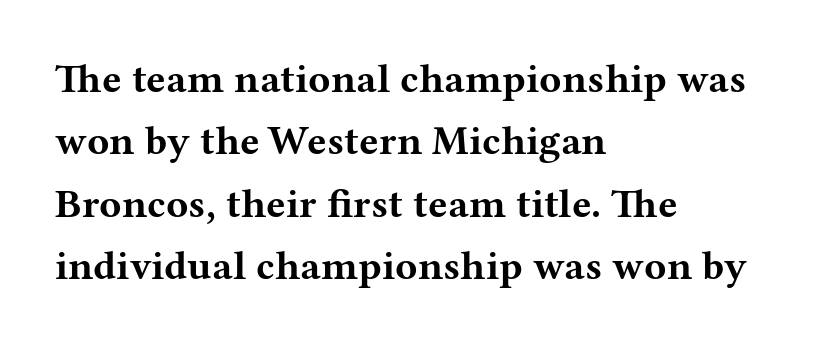
{"serif": "yes", "italic": "no", "bold": "yes", "weight": "bold", "width": "wide", "stroke_contrast": "medium", "x_height": "medium", "monospaced": "no", "underline": "no", "align": "left", "line_spacing": "normal", "line_spacing_ratio": 1.52, "letter_spacing": "normal", "letter_spacing_em": 0.0, "glyph_px": 41}
